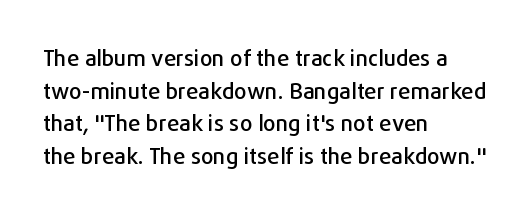
The string is rendered with underlining switched off. Successive baselines arrive at the customary interval. The paragraph shown leans on its left margin. Do the letters lean? They stand straight. The passage shown has conventional tracking throughout.
